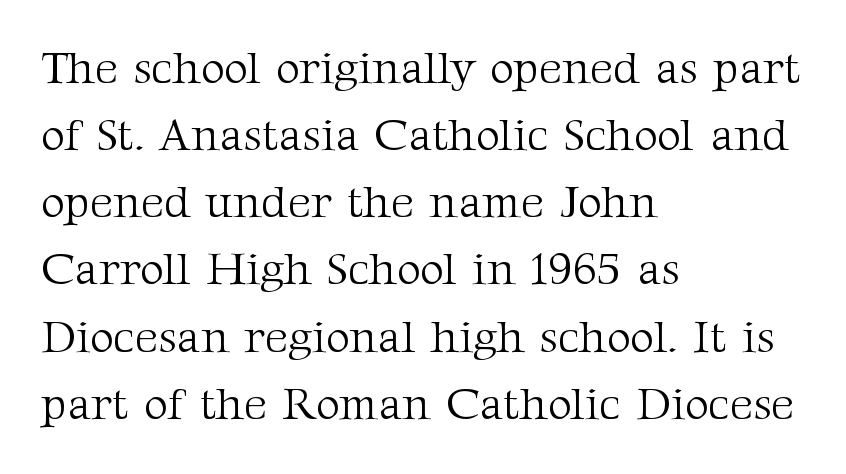
The rendering shows small feet on the letterforms — a serif design. The rendering uses natural spacing where letterforms have individual widths. The gap between lines stays unmarked. Upright lettering throughout.
